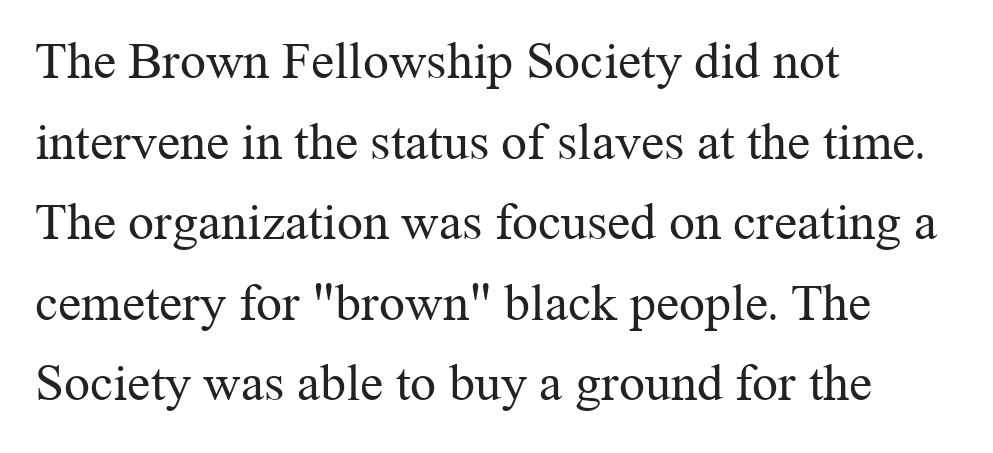
Spacing verdict: proportional, widths tailored to each character. Designer's note — italics off, roman on. The typeface chosen for these lines features serifs. Letters have the restrained weight of plain body copy at most.
